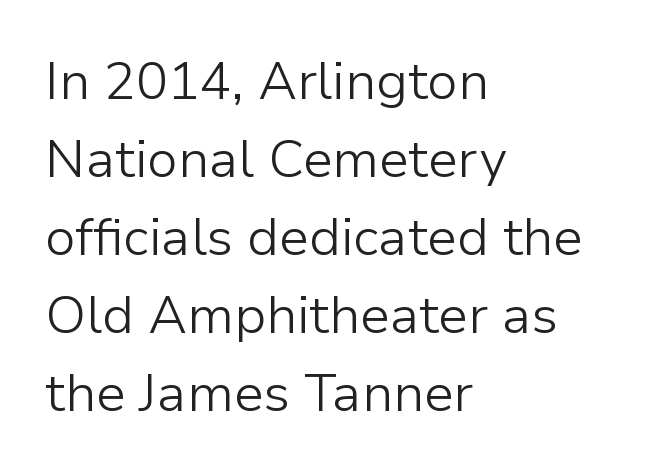
Note the varied advance widths — an 'i' is clearly narrower than an 'm'. The weight would be labelled regular, book, light, or lighter still. Horizontal alignment here is leftward, the default for most running prose. Underlining? Definitely not there. Compared with typical body copy, the letter spacing here is the same. The lettering stays uniformly vertical, giving the passage a roman look.
